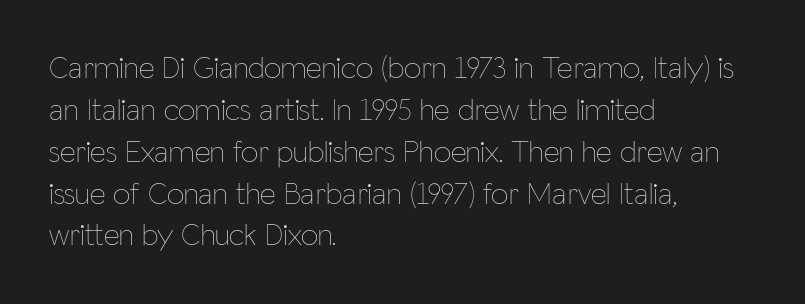
The image shows 31 px thin, condensed type, upright; set left-aligned, normal line spacing (1.35x), normal letter spacing, not underlined; low stroke contrast and a medium x-height.
